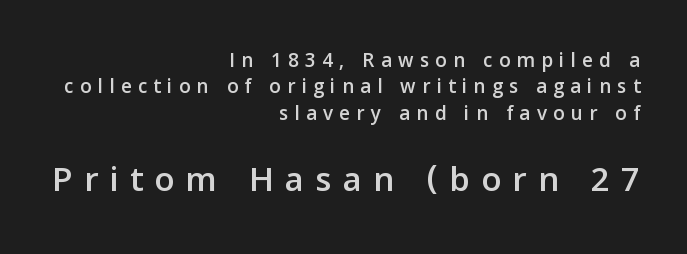
The image shows 37 px sans-serif type, upright; set right-aligned, normal line spacing (1.26x), unusually wide letter spacing (+0.3 em), not underlined; the second (bottom) block is 1.76x larger; low stroke contrast and a medium x-height.
